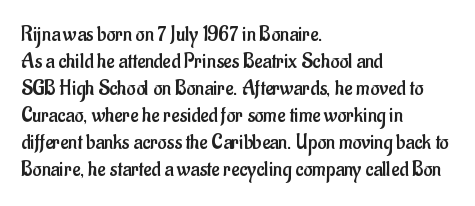
{"italic": "no", "bold": "no", "underline": "no", "align": "left", "line_spacing_ratio": 1.23, "letter_spacing": "normal", "letter_spacing_em": 0.0, "glyph_px": 22}
